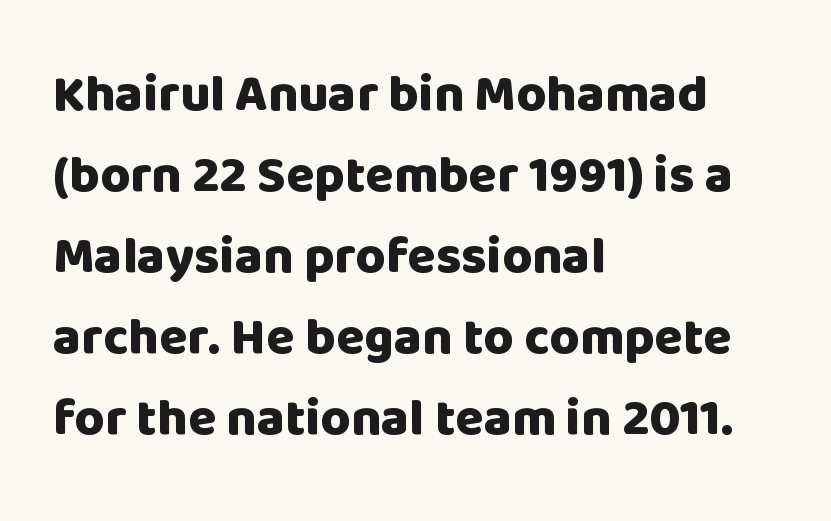
Q: Is the text bold? A: Yes.
Q: Is the text italic (slanted)? A: No, it is upright.
Q: Is the typeface a serif or a sans-serif typeface? A: Sans-serif.
Q: Is the text underlined? A: No.
Q: How is the paragraph aligned? A: Left-aligned.
Q: Is the spacing between letters normal or unusually wide? A: Normal.
Q: Is the spacing between lines tight, normal or loose? A: Normal.
Q: Width (condensed, normal, or wide)? A: Normal.
Q: Stroke contrast? A: Low.
Q: x-height? A: Large.
Q: Monospaced? A: No.
